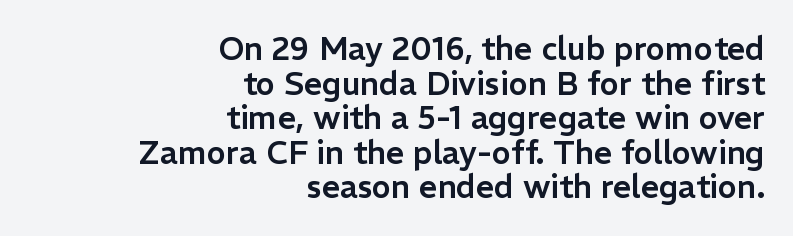
{"serif": "no", "italic": "no", "width": "normal", "stroke_contrast": "low", "x_height": "medium", "monospaced": "no", "underline": "no", "align": "right", "line_spacing": "tight", "line_spacing_ratio": 1.08, "letter_spacing": "normal", "letter_spacing_em": 0.0, "glyph_px": 32}
